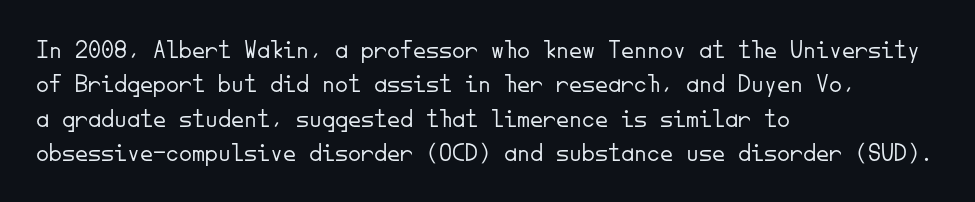
Q: Is the text bold? A: No.
Q: Is the text italic (slanted)? A: No, it is upright.
Q: Is the text underlined? A: No.
Q: How is the paragraph aligned? A: Left-aligned.
Q: Is the spacing between letters normal or unusually wide? A: Normal.
Q: Is the spacing between lines tight, normal or loose? A: Normal.
